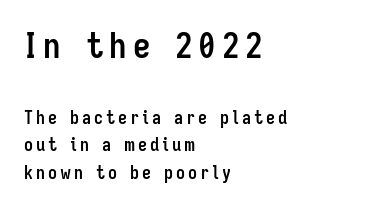
Caption: multi-line text, flush left, ragged right. The rendering uses natural spacing where letterforms have individual widths. If you drew a line through each stem, it would be perfectly vertical. Emphasis by weight is at full strength: bold. The rows are spaced the way most documents space them. This rendering employs a face without finishing strokes, i.e., a sans-serif.
